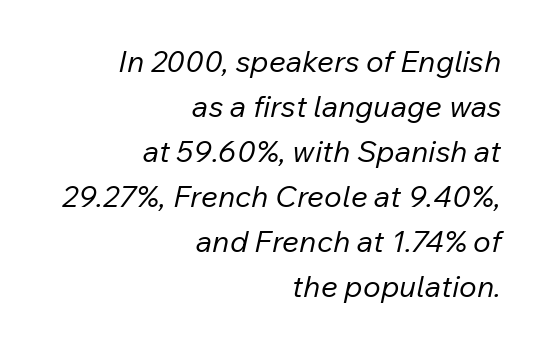
Quick note: interline space is typical. Is this a fixed-width face? No — the glyphs have proportional, varying widths. Is this a heavy cut? Hardly; it is regular or lighter. There's an unmistakable incline to the writing here.
